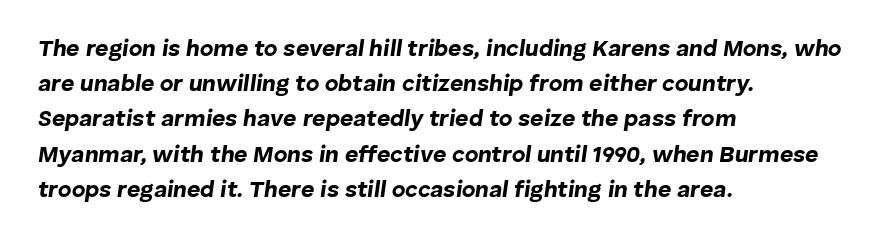
Rule under the text: the space is simply empty. Baseline-to-baseline distance is the conventional proportion of letter height. The font is running at its bold setting. Is the block centered? No — it sits flush against the left margin. Rendered with sloped, italic letterforms. The line texture is even and compact thanks to regular tracking.
